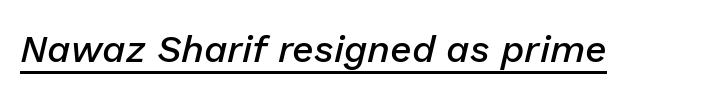
{"italic": "yes", "lean": "right", "slant_degrees": 13, "bold": "semi", "weight": "semibold", "width": "normal", "stroke_contrast": "low", "x_height": "medium", "monospaced": "no", "underline": "yes", "letter_spacing": "normal", "letter_spacing_em": 0.0, "glyph_px": 38}
